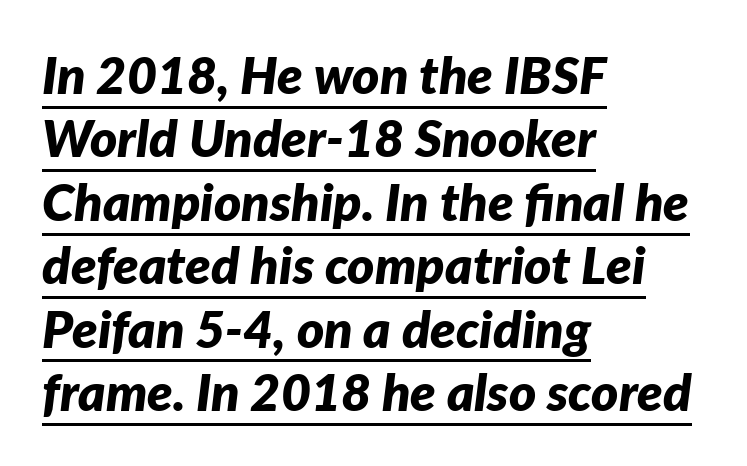
Q: Is the text bold? A: Yes.
Q: Is the text italic (slanted)? A: Yes, it leans right by about 7 degrees.
Q: Is the text underlined? A: Yes.
Q: How is the paragraph aligned? A: Left-aligned.
Q: Is the spacing between letters normal or unusually wide? A: Normal.
Q: Width (condensed, normal, or wide)? A: Normal.
Q: Stroke contrast? A: Low.
Q: x-height? A: Medium.
Q: Monospaced? A: No.
